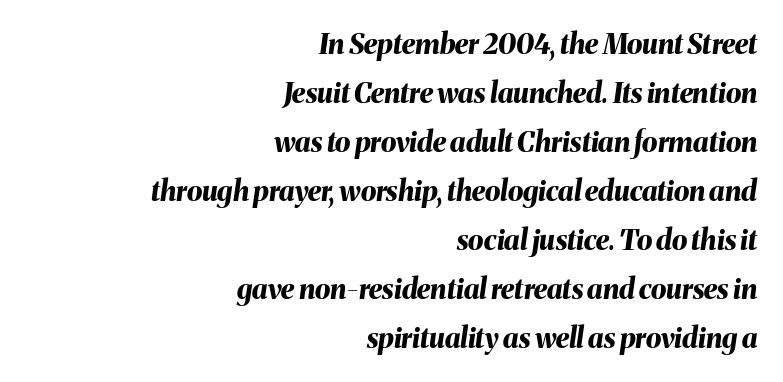
You could not count columns in this text — the font is proportionally spaced. Type without underlining. I'd describe the lettering as bold — thick and assertive. The passage shown has conventional tracking throughout. Italic: yes, the glyphs are oblique. The ragged edge is on the left, which tells us the setting is flush right.
